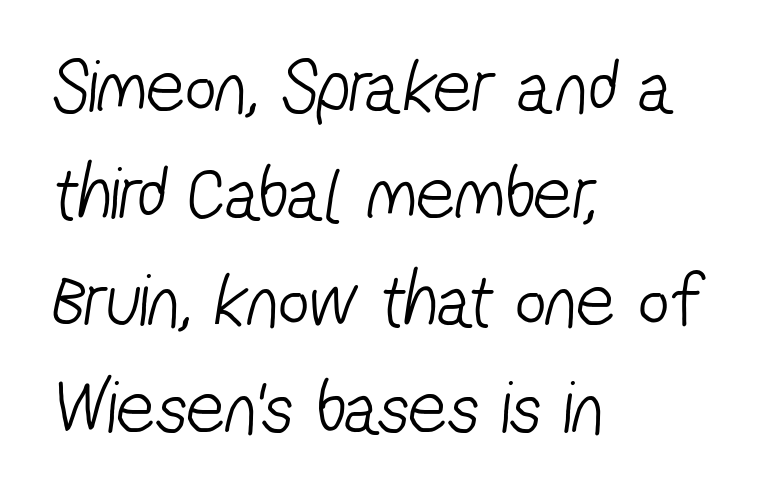
{"serif": "no", "bold": "no", "weight": "light", "width": "condensed", "stroke_contrast": "low", "x_height": "medium", "monospaced": "no", "underline": "no", "align": "left", "line_spacing": "normal", "line_spacing_ratio": 1.41, "letter_spacing": "normal", "letter_spacing_em": 0.0, "glyph_px": 76}
